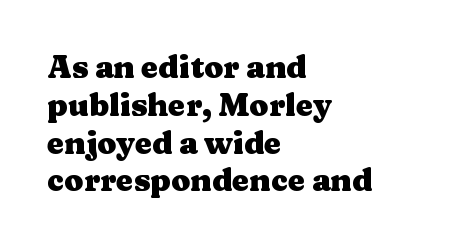
{"serif": "yes", "italic": "no", "bold": "yes", "weight": "heavy", "width": "wide", "stroke_contrast": "medium", "x_height": "medium", "monospaced": "no", "underline": "no", "align": "left", "line_spacing_ratio": 1.22, "letter_spacing": "normal", "letter_spacing_em": 0.0, "glyph_px": 31}
